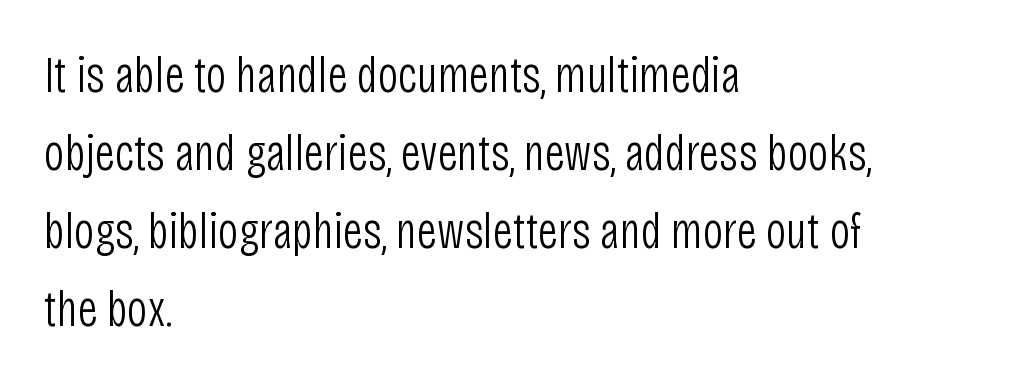
{"serif": "no", "italic": "no", "bold": "no", "weight": "light", "width": "condensed", "stroke_contrast": "low", "x_height": "large", "monospaced": "no", "underline": "no", "align": "left", "line_spacing": "normal", "line_spacing_ratio": 1.53, "letter_spacing": "normal", "letter_spacing_em": 0.0, "glyph_px": 51}
